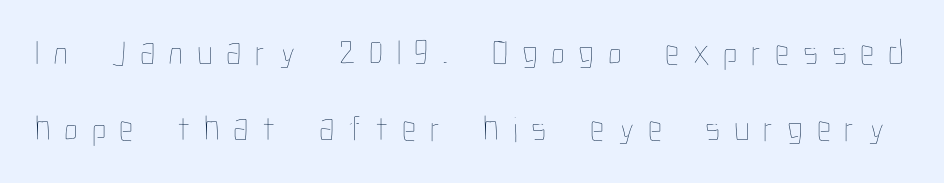
{"italic": "no", "bold": "no", "weight": "thin", "width": "condensed", "stroke_contrast": "low", "x_height": "medium", "monospaced": "no", "underline": "no", "line_spacing": "loose", "line_spacing_ratio": 2.11, "letter_spacing": "wide", "letter_spacing_em": 0.38, "glyph_px": 36}
